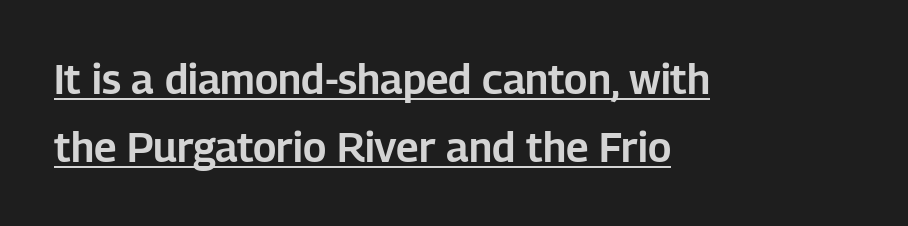
The face used here is proportionally spaced, like ordinary book or web type. These lines stack with their left ends in a neat column. Upright lettering throughout. The rendered words wear a rule along their underside.
